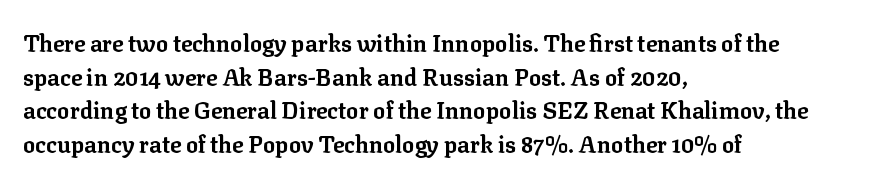
Each line starts at the same left margin while the right side varies. One glance says typical: line gaps are just what's usual. Nope, not italic — everything's standing straight. Plenty of ink on the page — the face is bold.
